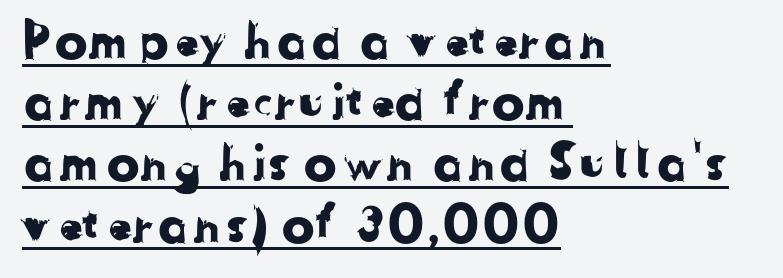
Q: Is the typeface a serif or a sans-serif typeface? A: Sans-serif.
Q: Is the text underlined? A: Yes.
Q: How is the paragraph aligned? A: Left-aligned.
Q: Is the spacing between letters normal or unusually wide? A: Normal.
Q: Is the spacing between lines tight, normal or loose? A: Normal.
Q: Width (condensed, normal, or wide)? A: Normal.
Q: Stroke contrast? A: Low.
Q: x-height? A: Medium.
Q: Monospaced? A: No.
